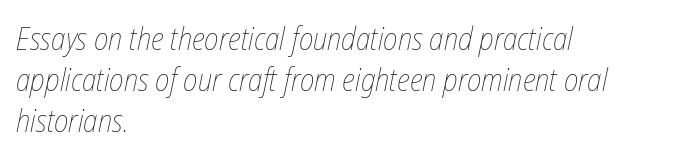
Q: Is the text bold? A: No.
Q: Is the text italic (slanted)? A: Yes, it leans right by about 12 degrees.
Q: Is the text underlined? A: No.
Q: How is the paragraph aligned? A: Left-aligned.
Q: Is the spacing between letters normal or unusually wide? A: Normal.
Q: Is the spacing between lines tight, normal or loose? A: Normal.
Q: Width (condensed, normal, or wide)? A: Condensed.
Q: Stroke contrast? A: Low.
Q: x-height? A: Medium.
Q: Monospaced? A: No.
